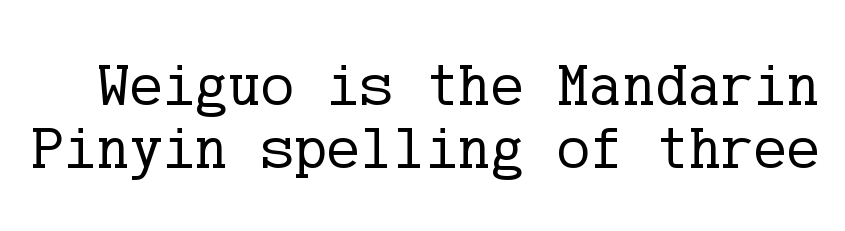
Q: Is the text bold? A: No.
Q: Is the text italic (slanted)? A: No, it is upright.
Q: Is the typeface a serif or a sans-serif typeface? A: Serif.
Q: Is the text underlined? A: No.
Q: Is the spacing between letters normal or unusually wide? A: Normal.
Q: Is the spacing between lines tight, normal or loose? A: Tight.
Q: Width (condensed, normal, or wide)? A: Normal.
Q: Stroke contrast? A: Low.
Q: x-height? A: Medium.
